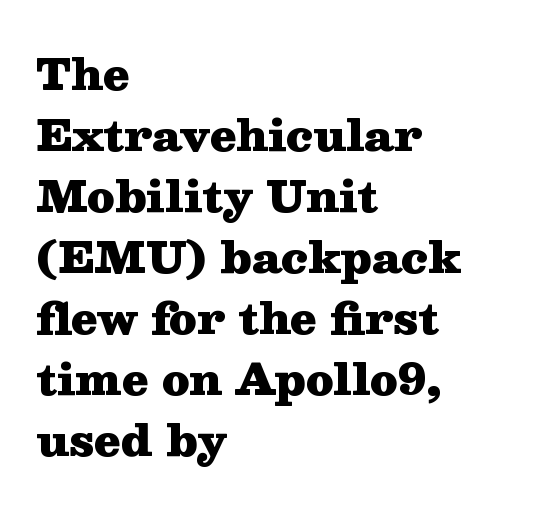
The strip under each line holds only bare page. Heft: maximum for text — a bold. This sample uses a serif face. This sample keeps an unexceptional amount of space between lines. The passage shown is typed in a proportional face where columns would drift.
